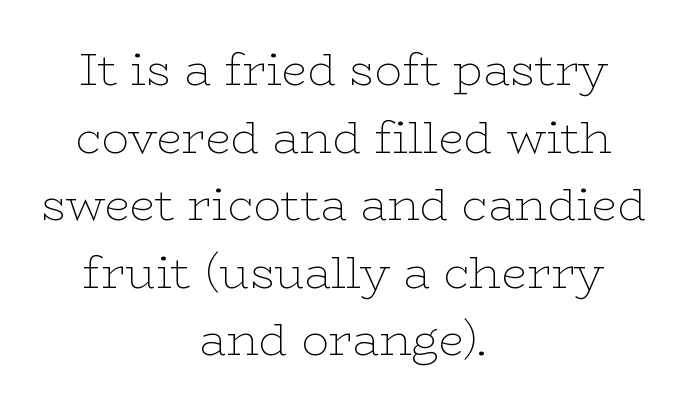
Q: Is the text bold? A: No.
Q: Is the text italic (slanted)? A: No, it is upright.
Q: Is the typeface a serif or a sans-serif typeface? A: Serif.
Q: Is the text underlined? A: No.
Q: How is the paragraph aligned? A: Centered.
Q: Is the spacing between letters normal or unusually wide? A: Normal.
Q: Is the spacing between lines tight, normal or loose? A: Normal.
Q: Width (condensed, normal, or wide)? A: Wide.
Q: Stroke contrast? A: Low.
Q: x-height? A: Medium.
Q: Monospaced? A: No.
